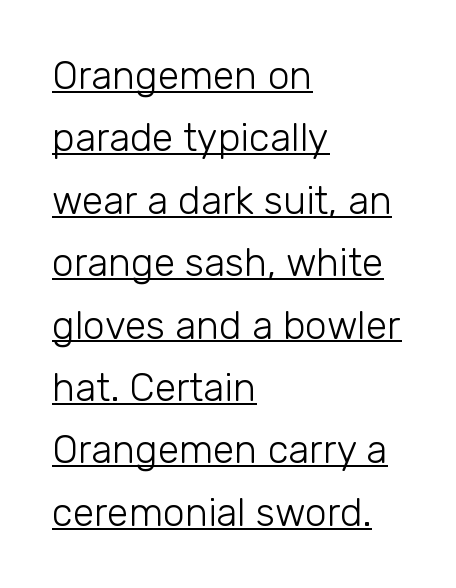
The image shows 39 px light sans-serif type, upright; set left-aligned, normal line spacing (1.6x), normal letter spacing, underlined; low stroke contrast and a medium x-height.
